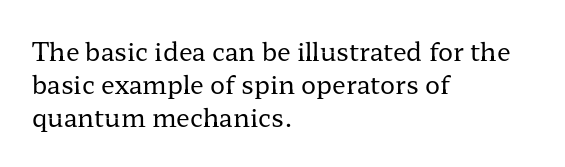
{"italic": "no", "bold": "no", "underline": "no", "align": "left", "line_spacing": "normal", "line_spacing_ratio": 1.32, "letter_spacing": "normal", "letter_spacing_em": 0.0, "glyph_px": 25}
